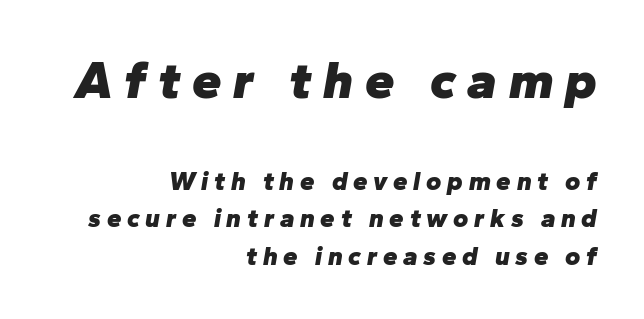
The image shows 53 px heavy type, italic (leaning right); set right-aligned, normal line spacing (1.43x), unusually wide letter spacing (+0.22 em), not underlined; the first (top) block is 2.04x larger; low stroke contrast and a medium x-height.
